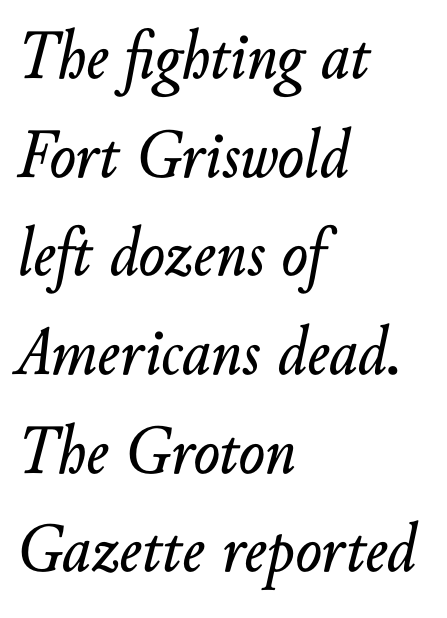
Q: Is the text italic (slanted)? A: Yes, it leans right by about 10 degrees.
Q: Is the text underlined? A: No.
Q: How is the paragraph aligned? A: Left-aligned.
Q: Is the spacing between letters normal or unusually wide? A: Normal.
Q: Is the spacing between lines tight, normal or loose? A: Normal.
Q: Width (condensed, normal, or wide)? A: Normal.
Q: Stroke contrast? A: Low.
Q: x-height? A: Small.
Q: Monospaced? A: No.
